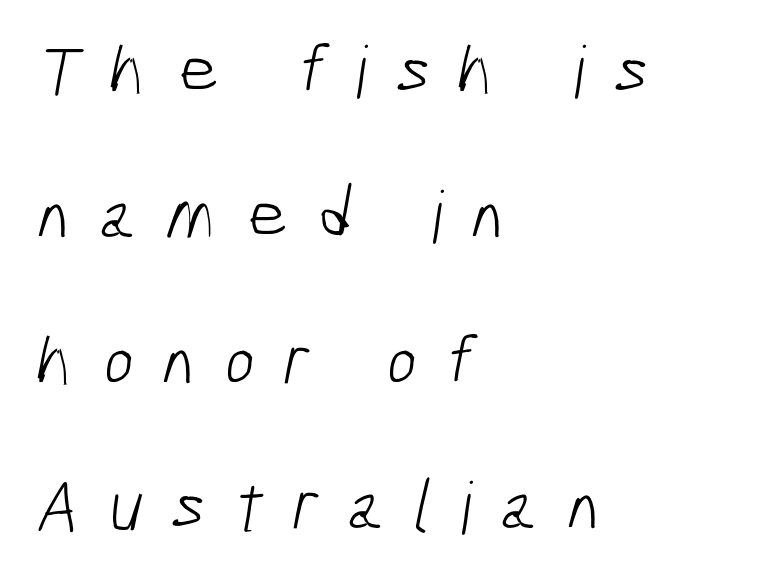
Vertical spacing — loose. Do the characters align in a grid? No, the font is proportional. This rendering widens character spacing well past its baseline value. Stroke terminals: plain, sans-serif. Each stroke keeps to a modest, everyday thickness or less.
